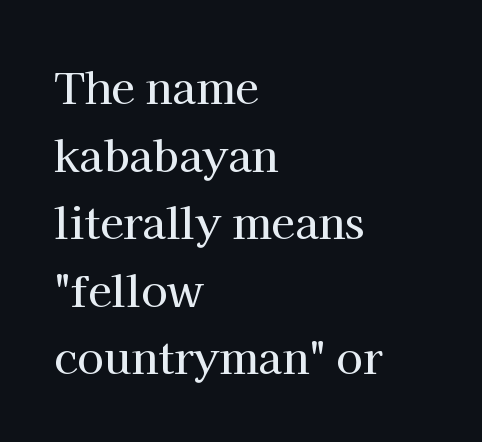
The image shows 43 px serif type, upright; set left-aligned, normal line spacing (1.57x), normal letter spacing, not underlined; high stroke contrast and a medium x-height.
